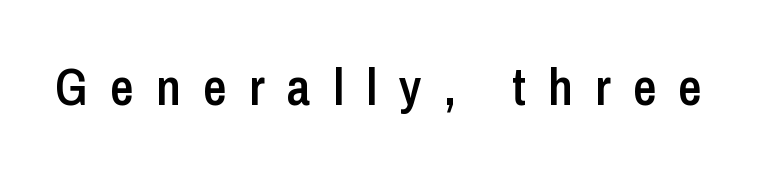
You could not count columns in this text — the font is proportionally spaced. Vertical strokes here are truly vertical. The horizontal fit of the characters is loose and conspicuously gappy. A bare baseline throughout the passage. Note: no serifs on the glyphs. Emphasis by weight is partial: semibold.
